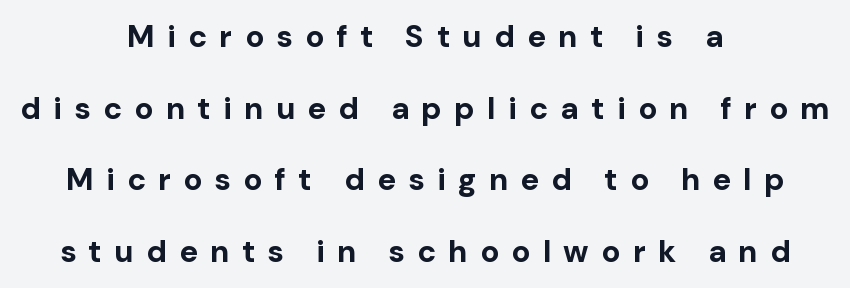
You could only call the tracking loose — the letters float apart. Line spacing here is loose. These lines stack symmetrically, like a column narrowing and widening about its center. A typesetter would call this proportional, since set widths differ per character. If you drew a line through each stem, it would be perfectly vertical.
